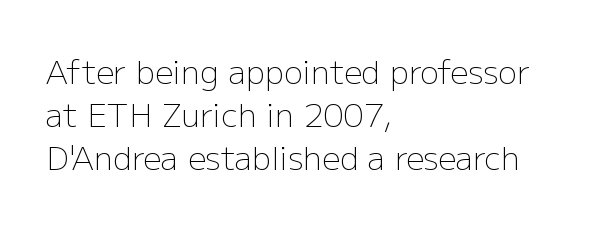
Q: Is the text bold? A: No.
Q: Is the text italic (slanted)? A: No, it is upright.
Q: Is the typeface a serif or a sans-serif typeface? A: Sans-serif.
Q: Is the text underlined? A: No.
Q: How is the paragraph aligned? A: Left-aligned.
Q: Is the spacing between letters normal or unusually wide? A: Normal.
Q: Is the spacing between lines tight, normal or loose? A: Normal.
Q: Width (condensed, normal, or wide)? A: Normal.
Q: Stroke contrast? A: Low.
Q: x-height? A: Medium.
Q: Monospaced? A: No.
